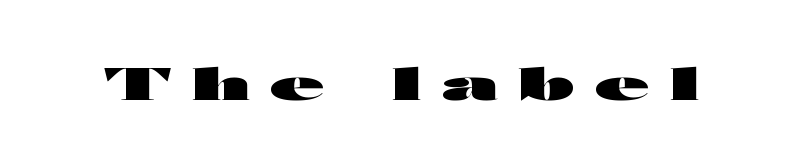
To sum up the face: it is a sans, with no serifs. Note the varied advance widths — an 'i' is clearly narrower than an 'm'. The passage shown is emphatically bold. Ascenders rise straight up at ninety degrees. The rendering inserts visible extra space after every character.
